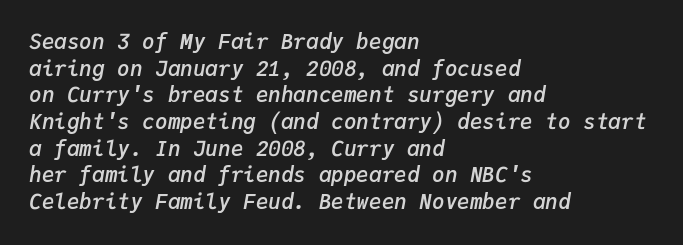
Q: Is the text bold? A: Semi-bold.
Q: Is the text italic (slanted)? A: Yes, it leans right by about 9 degrees.
Q: Is the text underlined? A: No.
Q: How is the paragraph aligned? A: Left-aligned.
Q: Is the spacing between letters normal or unusually wide? A: Normal.
Q: Is the spacing between lines tight, normal or loose? A: Normal.
